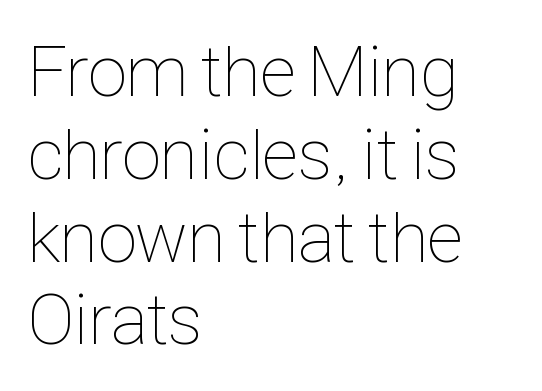
Character widths vary here, with narrow letters taking less room than wide ones. The space directly below the letters is spotless. This is the regular roman posture of the typeface. Ink coverage per letter is moderate at most. Vertical spacing — tight.
